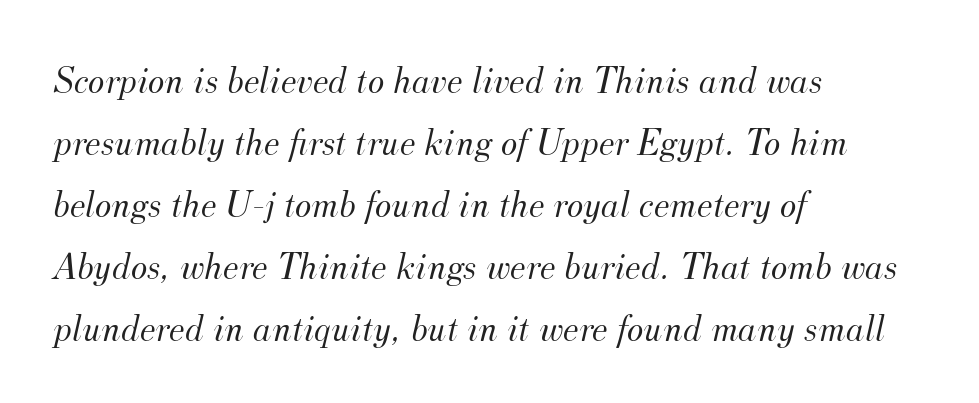
The image shows 39 px light serif type, italic (leaning right); set left-aligned, normal line spacing (1.59x), normal letter spacing, not underlined; medium stroke contrast and a small x-height.
